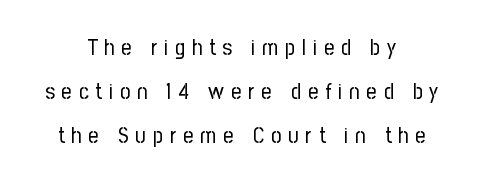
The image shows 22 px text type, upright; set centered, loose line spacing (1.99x), unusually wide letter spacing (+0.32 em), not underlined.
